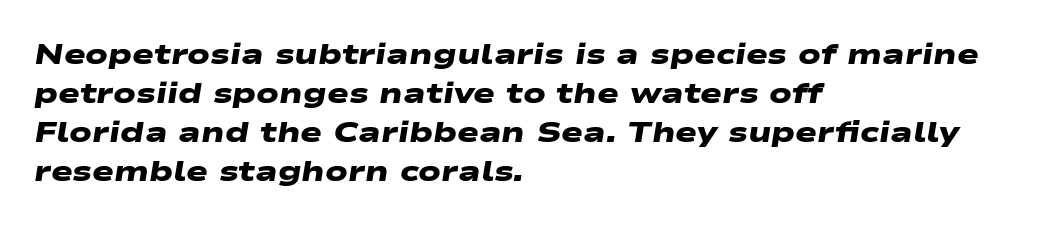
The image shows 29 px heavy, wide sans-serif type; set left-aligned, normal line spacing (1.35x), normal letter spacing, not underlined; low stroke contrast and a medium x-height.
